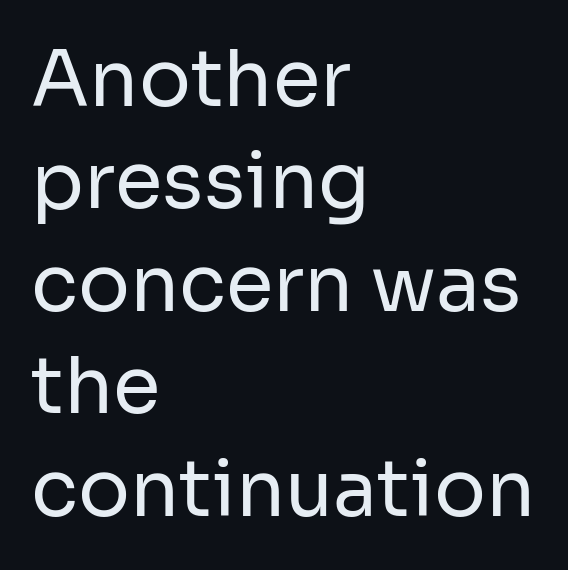
{"serif": "no", "italic": "no", "bold": "no", "weight": "regular", "width": "normal", "stroke_contrast": "low", "x_height": "medium", "monospaced": "no", "underline": "no", "align": "left", "line_spacing": "normal", "line_spacing_ratio": 1.33, "letter_spacing": "normal", "letter_spacing_em": 0.0, "glyph_px": 77}
